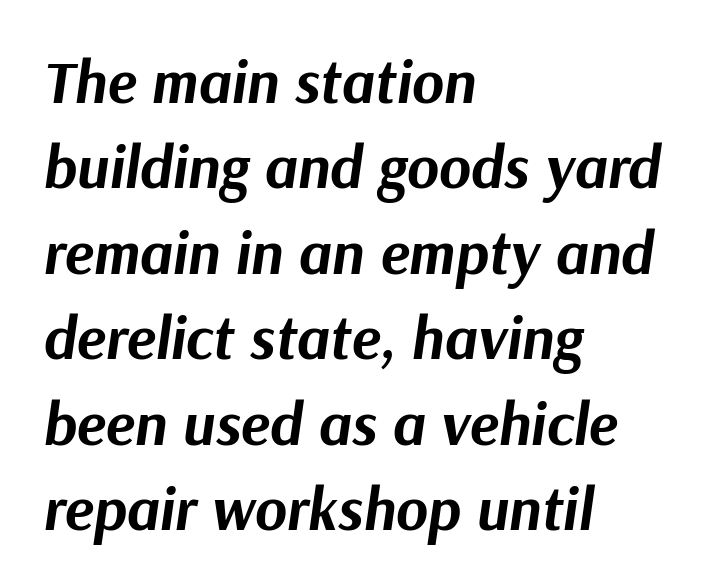
The image shows 61 px bold type, italic (leaning right); set left-aligned, normal line spacing (1.4x), normal letter spacing, not underlined; medium stroke contrast and a medium x-height.
